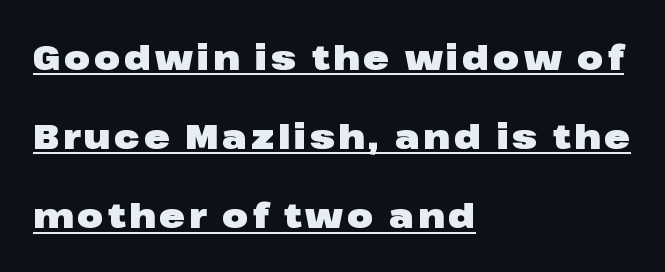
{"serif": "no", "italic": "no", "bold": "yes", "weight": "heavy", "width": "wide", "stroke_contrast": "low", "x_height": "medium", "monospaced": "no", "underline": "yes", "align": "left", "line_spacing": "loose", "line_spacing_ratio": 2.33, "glyph_px": 34}
